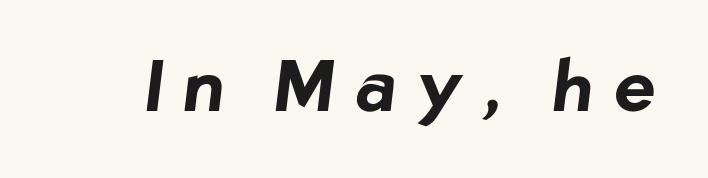
Check under the words: just untouched page. This is heavy type, rendered in bold. The rendering shows plain stroke endings on the letterforms — a sans-serif design. Is this a fixed-width face? No — the glyphs have proportional, varying widths. Each word looks stretched out because of the extra space between its letters.
